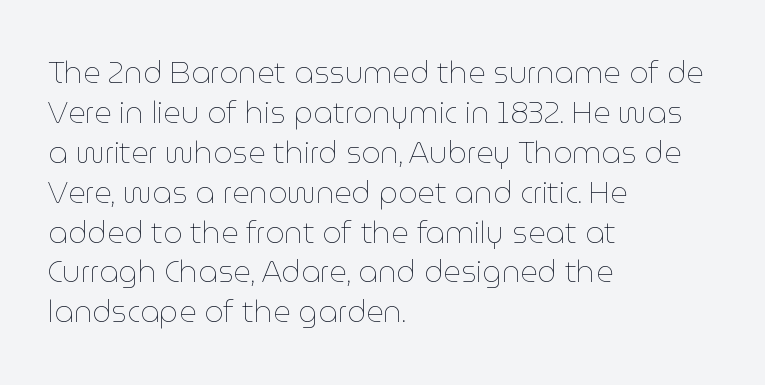
Q: Is the text bold? A: No.
Q: Is the text italic (slanted)? A: No, it is upright.
Q: Is the text underlined? A: No.
Q: How is the paragraph aligned? A: Left-aligned.
Q: Is the spacing between letters normal or unusually wide? A: Normal.
Q: Is the spacing between lines tight, normal or loose? A: Normal.
Q: Width (condensed, normal, or wide)? A: Normal.
Q: Stroke contrast? A: Low.
Q: x-height? A: Medium.
Q: Monospaced? A: No.
